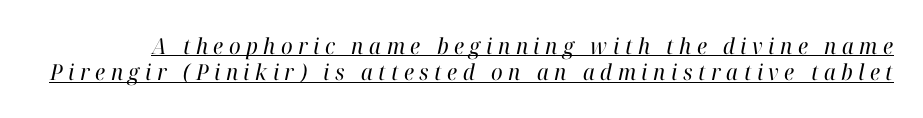
The face used here is rendered with a markedly widened letterfit. Decoration check: the copy is underlined. This sample uses an oblique cut, with every glyph tilted off the vertical. The typeface has the unassuming heft of standard copy or less.
